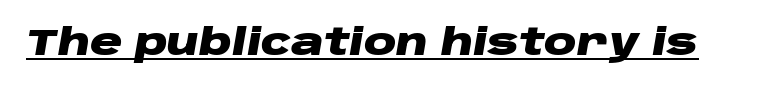
The image shows 36 px heavy, wide type, italic (leaning right); set normal letter spacing, underlined; low stroke contrast and a large x-height.
